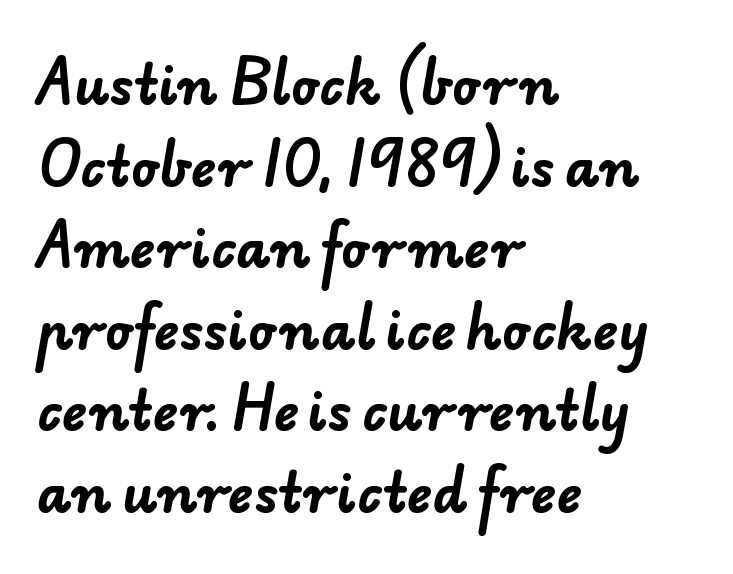
The text block is weighted toward the left margin, trailing off unevenly rightward. Any mark beneath the type? The region is blank. The rows are spaced the way most documents space them. Each word holds together tightly as a unit, with standard inter-letter gaps. Varying glyph widths throughout — classic text-font behaviour. Does the type have serifs? No, each stem ends abruptly.
